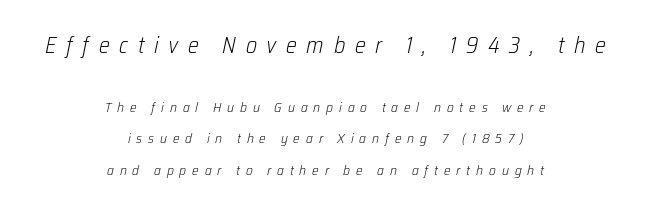
Caption: face not bold, strokes unweighted. Characters follow at a spacing far wider than the type designer built in. The emphasis by scale lands on block number one, above. Plain, unruled lines of type. The lettering tilts uniformly, giving the passage an italic look.
